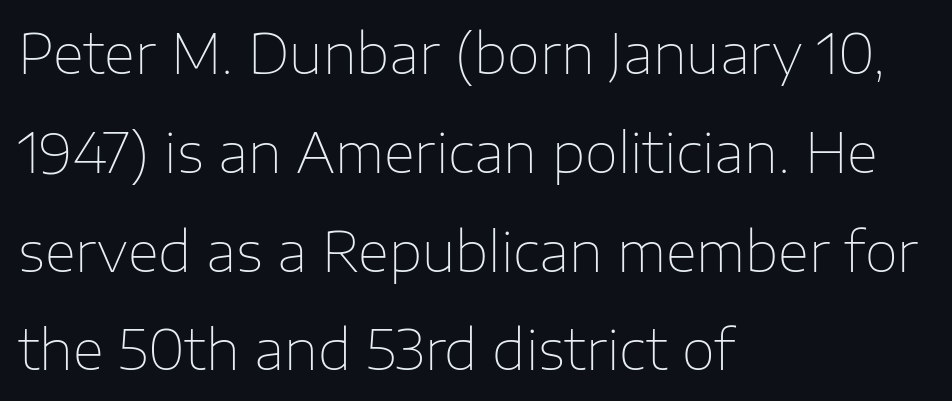
The image shows 54 px thin sans-serif type, upright; set left-aligned, line spacing 1.83x, normal letter spacing, not underlined; low stroke contrast and a medium x-height.
